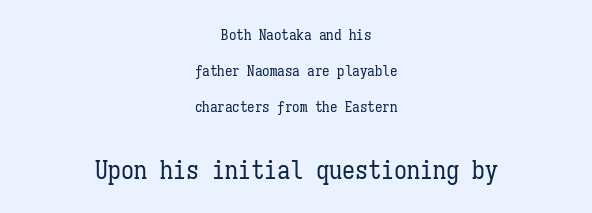
The image shows 26 px text type, upright; set centered, loose line spacing (2.39x), normal letter spacing, not underlined; the second (bottom) block is 1.73x larger.
